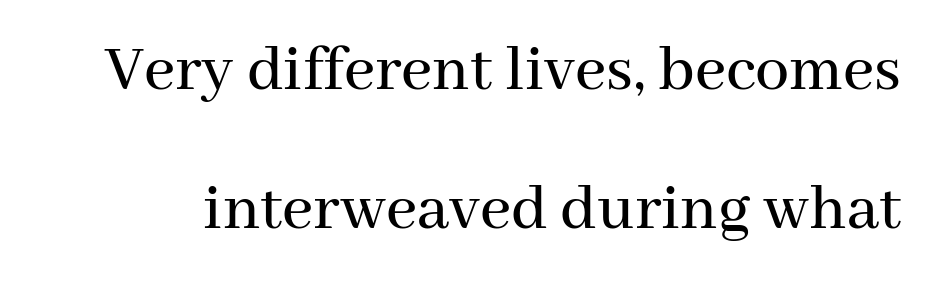
The glyphs in this specimen are seriffed. What stands out about the letter spacing? Nothing — it is the standard amount. Students, observe: this is what heavily led, spacious text looks like. Honestly, there is no underline to notice here at all. The passage shown is typed in a proportional face where columns would drift.
